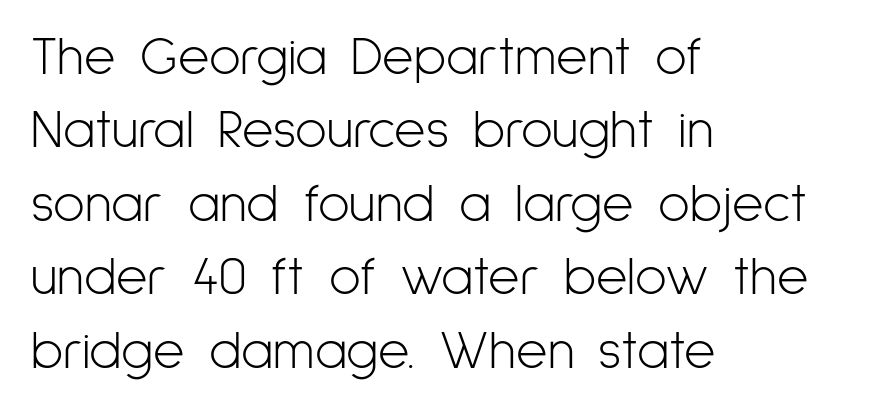
The face used here is proportionally spaced, like ordinary book or web type. The lines in this sample share a left origin and differ only in where they stop. Ascenders rise straight up at ninety degrees. The face used here is rendered with its standard letterfit. The designer left line spacing at the default. The font family rendered here belongs to the sans-serif group.
